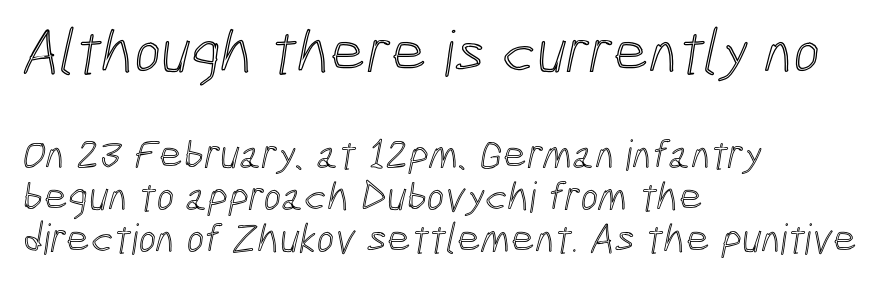
{"width": "condensed", "x_height": "medium", "monospaced": "no", "underline": "no", "align": "left", "line_spacing": "tight", "line_spacing_ratio": 1.0, "letter_spacing": "normal", "letter_spacing_em": 0.0, "larger_block": "first", "size_ratio": 1.5, "glyph_px": 63}
